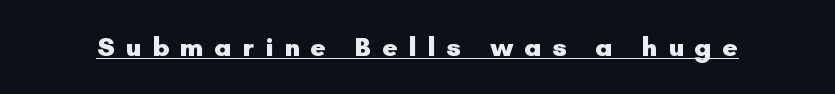
The image shows 27 px bold type, upright; set unusually wide letter spacing (+0.4 em), underlined.
